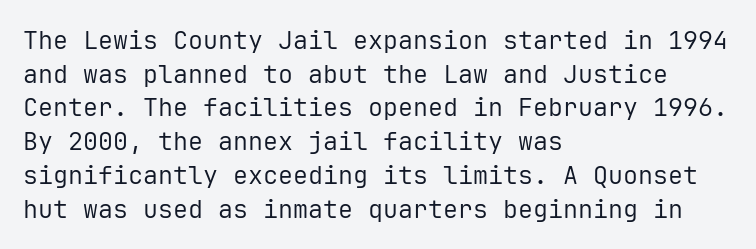
The image shows 25 px text type, upright; set left-aligned, normal line spacing (1.35x), normal letter spacing, not underlined.
